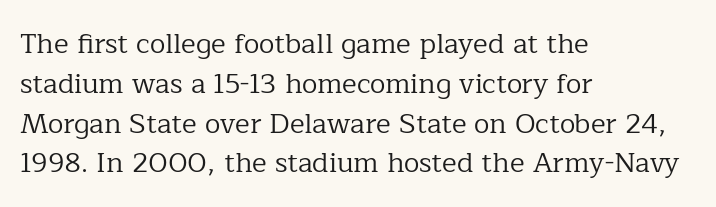
{"serif": "yes", "italic": "no", "bold": "no", "weight": "regular", "width": "normal", "stroke_contrast": "low", "x_height": "medium", "monospaced": "no", "underline": "no", "align": "left", "line_spacing": "normal", "line_spacing_ratio": 1.42, "letter_spacing": "normal", "letter_spacing_em": 0.0, "glyph_px": 28}
